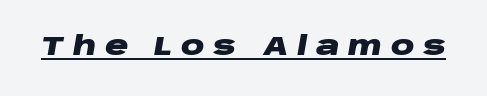
The image shows 26 px bold type, italic (leaning right); set unusually wide letter spacing (+0.33 em), underlined.
